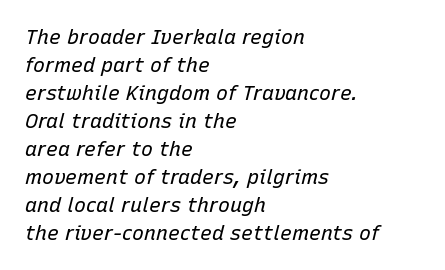
Notice how the passage keeps a crisp vertical edge on the left only. Between one letter and the next there's only the usual sliver of space. No extra ink here — the face is not bold. The font's italic variant was chosen for this text. Evenly set lines give the paragraph a standard silhouette.
